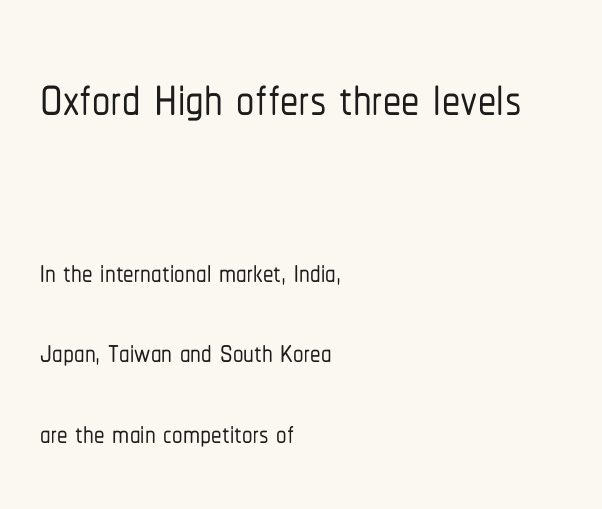
The passage shown is typed in a proportional face where columns would drift. In terms of letterform style, serifs are entirely absent. No italicization has been applied; the sample stays upright. Every row of glyphs begins at an identical x-position on the left.
